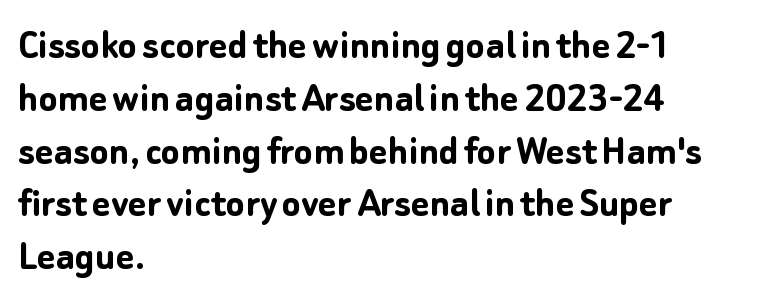
Q: Is the text bold? A: Yes.
Q: Is the text italic (slanted)? A: No, it is upright.
Q: Is the typeface a serif or a sans-serif typeface? A: Sans-serif.
Q: Is the text underlined? A: No.
Q: How is the paragraph aligned? A: Left-aligned.
Q: Is the spacing between letters normal or unusually wide? A: Normal.
Q: Width (condensed, normal, or wide)? A: Normal.
Q: Stroke contrast? A: Low.
Q: x-height? A: Medium.
Q: Monospaced? A: No.
